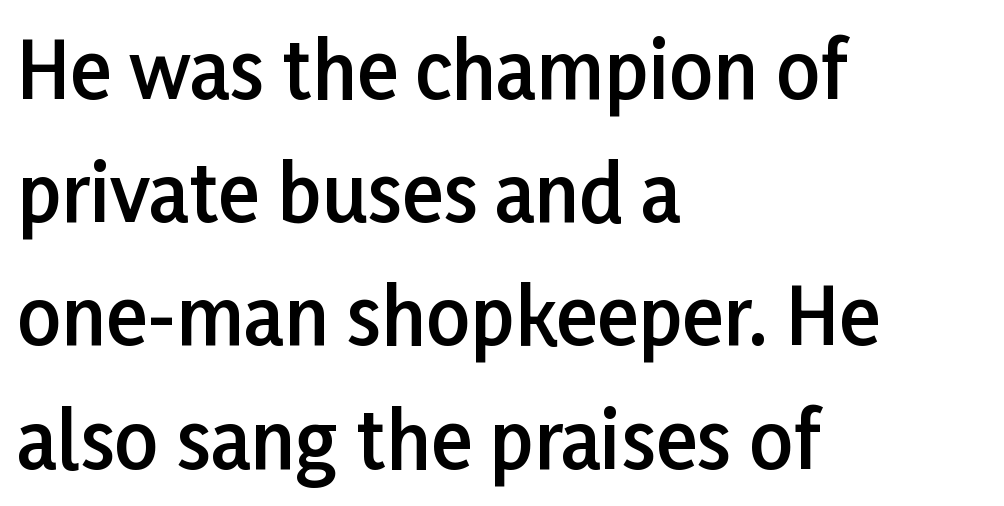
Layout note: lines flush left. Varying glyph widths throughout — classic text-font behaviour. Between one letter and the next there's only the usual sliver of space. The face used here is a sans, in the tradition of grotesques and geometrics.
